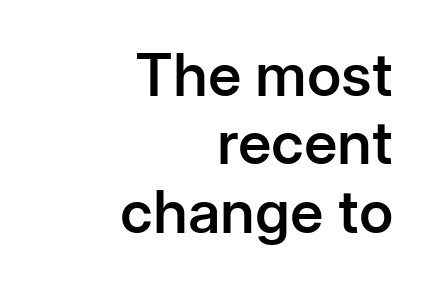
Q: Is the text bold? A: Semi-bold.
Q: Is the text italic (slanted)? A: No, it is upright.
Q: Is the typeface a serif or a sans-serif typeface? A: Sans-serif.
Q: Is the text underlined? A: No.
Q: How is the paragraph aligned? A: Right-aligned.
Q: Is the spacing between letters normal or unusually wide? A: Normal.
Q: Width (condensed, normal, or wide)? A: Normal.
Q: Stroke contrast? A: Low.
Q: x-height? A: Medium.
Q: Monospaced? A: No.
